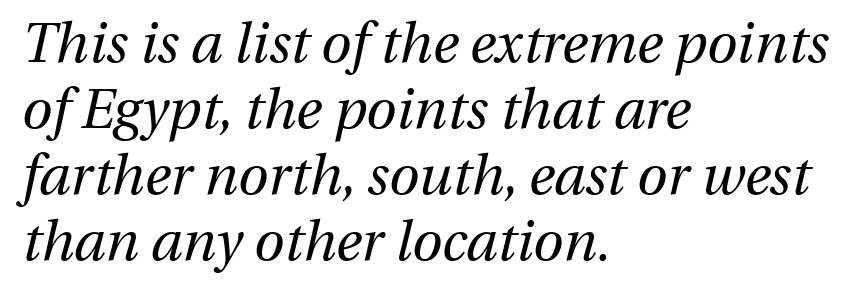
The lines in this sample share a left origin and differ only in where they stop. Anything drawn beneath the words? Only blank space. The passage shown has conventional tracking throughout. Stroke mass is kept to a normal reading level or below. The rendering uses natural spacing where letterforms have individual widths.
